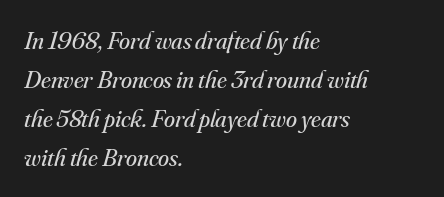
The image shows 25 px text type, italic (leaning right); set left-aligned, normal line spacing (1.56x), normal letter spacing, not underlined.
